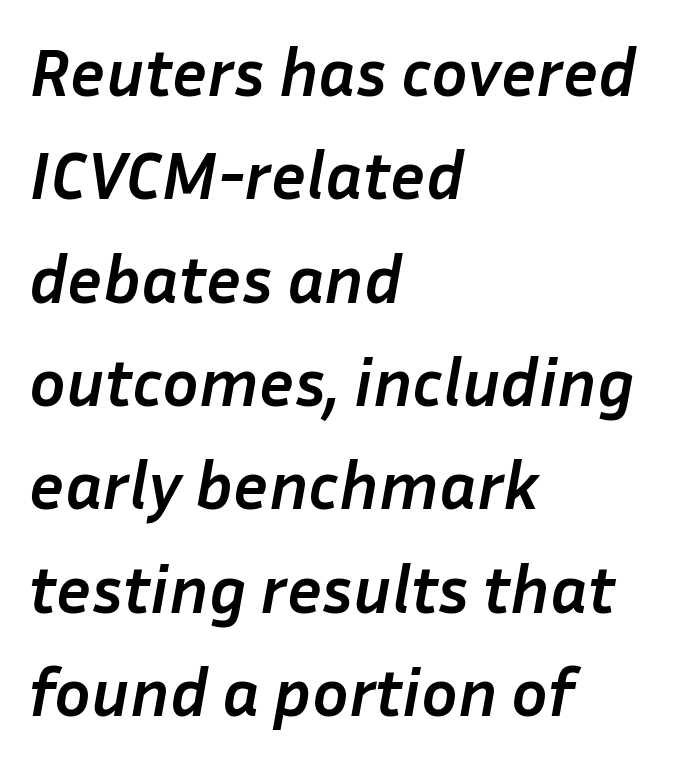
Q: Is the text bold? A: Yes.
Q: Is the text italic (slanted)? A: Yes, it leans right by about 10 degrees.
Q: Is the text underlined? A: No.
Q: How is the paragraph aligned? A: Left-aligned.
Q: Is the spacing between letters normal or unusually wide? A: Normal.
Q: Is the spacing between lines tight, normal or loose? A: Normal.
Q: Width (condensed, normal, or wide)? A: Normal.
Q: Stroke contrast? A: Low.
Q: x-height? A: Medium.
Q: Monospaced? A: No.
